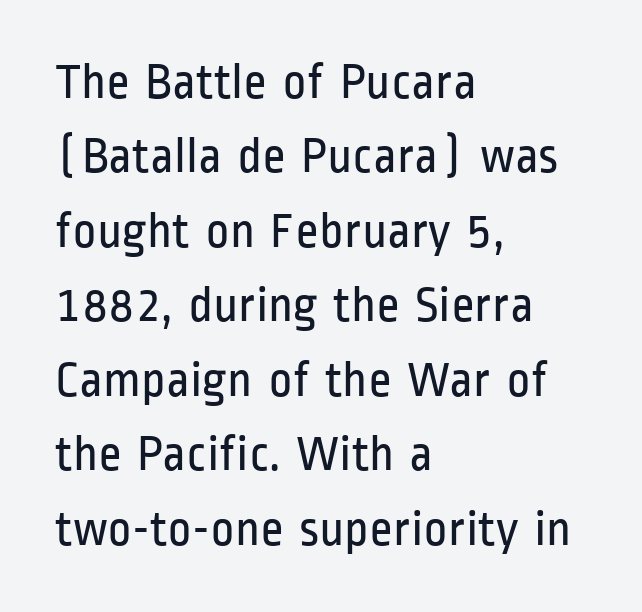
{"serif": "no", "italic": "no", "bold": "no", "weight": "regular", "width": "condensed", "stroke_contrast": "low", "x_height": "medium", "monospaced": "no", "underline": "no", "align": "left", "line_spacing": "normal", "line_spacing_ratio": 1.46, "letter_spacing": "normal", "letter_spacing_em": 0.0, "glyph_px": 51}
